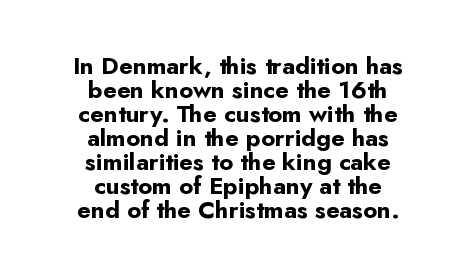
{"italic": "no", "bold": "yes", "underline": "no", "align": "center", "line_spacing": "tight", "line_spacing_ratio": 1.0, "letter_spacing": "normal", "letter_spacing_em": 0.0, "glyph_px": 24}
